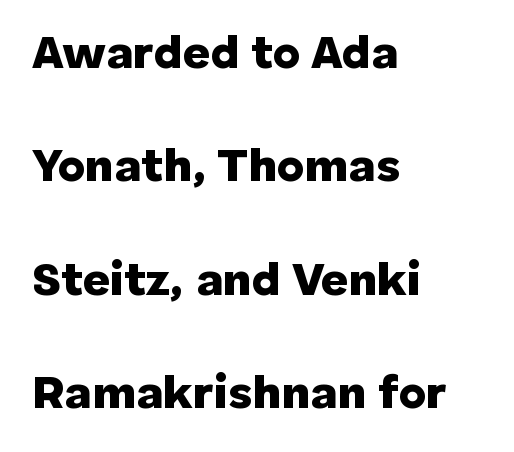
The line texture is even and compact thanks to regular tracking. Clear beneath every line of the passage. Every stem runs plumb, perpendicular to the baseline. The typeface chosen for these lines omits serifs. A full-strength bold gives these letters their thick strokes. The rendering anchors every line to the left-hand side.
